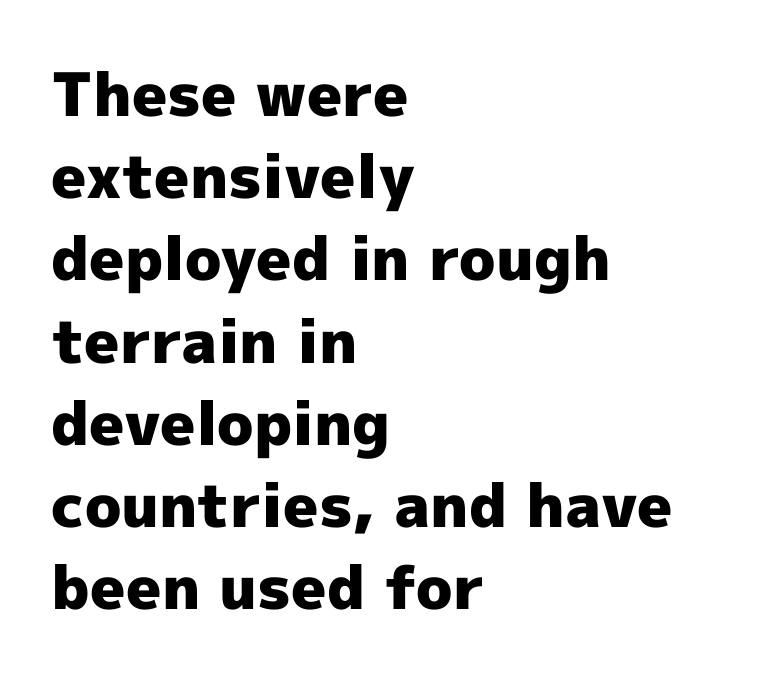
Q: Is the text bold? A: Yes.
Q: Is the text italic (slanted)? A: No, it is upright.
Q: Is the typeface a serif or a sans-serif typeface? A: Sans-serif.
Q: Is the text underlined? A: No.
Q: How is the paragraph aligned? A: Left-aligned.
Q: Is the spacing between letters normal or unusually wide? A: Normal.
Q: Is the spacing between lines tight, normal or loose? A: Normal.
Q: Width (condensed, normal, or wide)? A: Normal.
Q: x-height? A: Medium.
Q: Monospaced? A: No.
